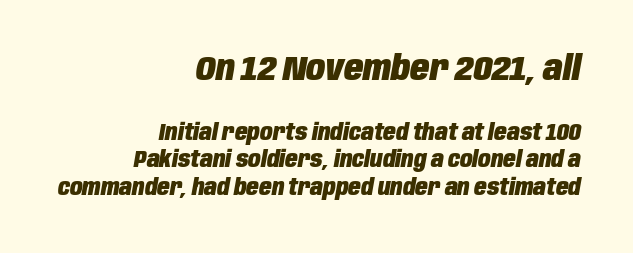
The image shows 35 px heavy, condensed type, italic (leaning right); set right-aligned, line spacing 1.18x, normal letter spacing, not underlined; the first (top) block is 1.52x larger; low stroke contrast and a large x-height.
